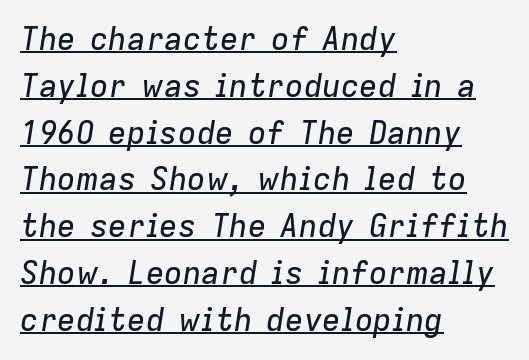
Q: Is the text italic (slanted)? A: Yes, it leans right by about 9 degrees.
Q: Is the text underlined? A: Yes.
Q: How is the paragraph aligned? A: Left-aligned.
Q: Is the spacing between letters normal or unusually wide? A: Normal.
Q: Is the spacing between lines tight, normal or loose? A: Normal.
Q: Width (condensed, normal, or wide)? A: Normal.
Q: Stroke contrast? A: Low.
Q: x-height? A: Medium.
Q: Monospaced? A: No.
